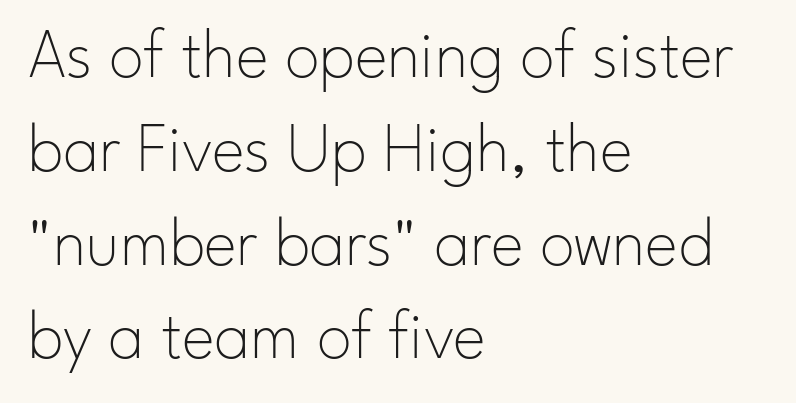
Q: Is the text bold? A: No.
Q: Is the text italic (slanted)? A: No, it is upright.
Q: Is the typeface a serif or a sans-serif typeface? A: Sans-serif.
Q: Is the text underlined? A: No.
Q: How is the paragraph aligned? A: Left-aligned.
Q: Is the spacing between letters normal or unusually wide? A: Normal.
Q: Is the spacing between lines tight, normal or loose? A: Normal.
Q: Width (condensed, normal, or wide)? A: Normal.
Q: Stroke contrast? A: Low.
Q: x-height? A: Small.
Q: Monospaced? A: No.
